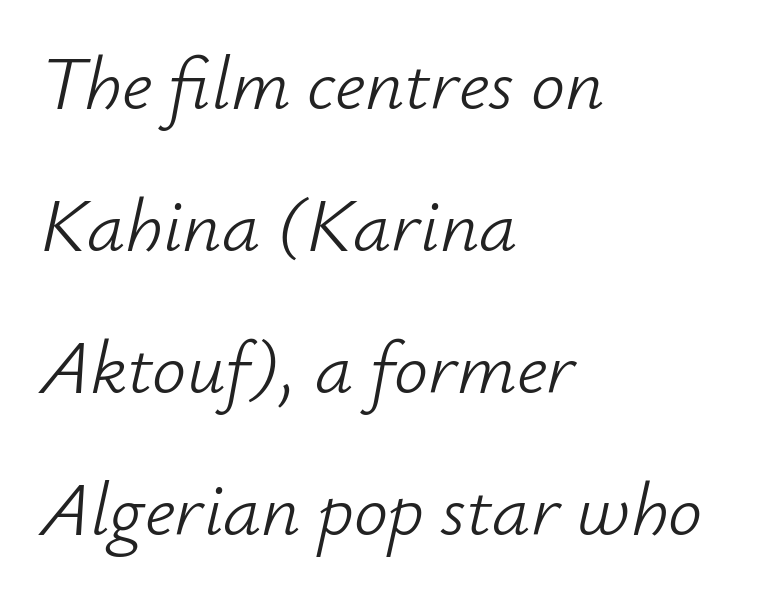
{"italic": "yes", "lean": "right", "slant_degrees": 12, "bold": "no", "weight": "light", "width": "normal", "stroke_contrast": "low", "x_height": "small", "monospaced": "no", "underline": "no", "align": "left", "line_spacing_ratio": 1.87, "letter_spacing": "normal", "letter_spacing_em": 0.0, "glyph_px": 76}
